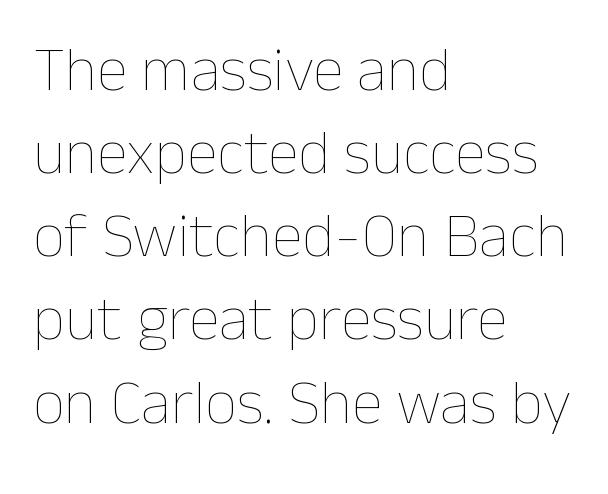
{"italic": "no", "bold": "no", "weight": "thin", "width": "normal", "stroke_contrast": "low", "x_height": "medium", "monospaced": "no", "underline": "no", "align": "left", "line_spacing": "normal", "line_spacing_ratio": 1.32, "letter_spacing": "normal", "letter_spacing_em": 0.0, "glyph_px": 63}
